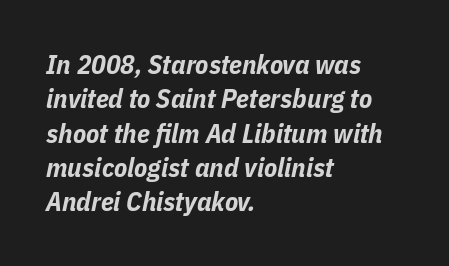
{"italic": "yes", "lean": "right", "slant_degrees": 11, "bold": "yes", "underline": "no", "align": "left", "line_spacing": "normal", "line_spacing_ratio": 1.27, "letter_spacing": "normal", "letter_spacing_em": 0.0, "glyph_px": 27}
